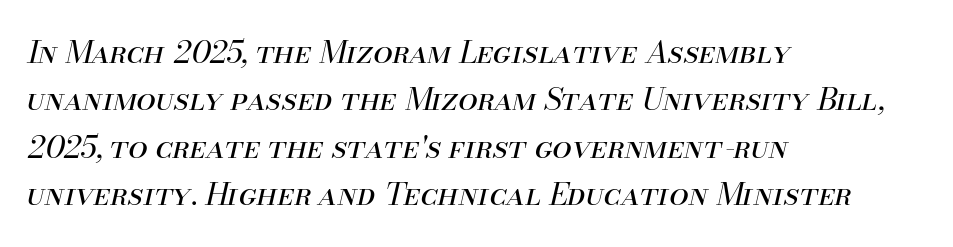
{"italic": "yes", "lean": "right", "slant_degrees": 13, "bold": "no", "weight": "regular", "width": "normal", "stroke_contrast": "medium", "x_height": "small", "monospaced": "no", "underline": "no", "align": "left", "line_spacing": "normal", "line_spacing_ratio": 1.53, "letter_spacing": "normal", "letter_spacing_em": 0.0, "glyph_px": 31}
